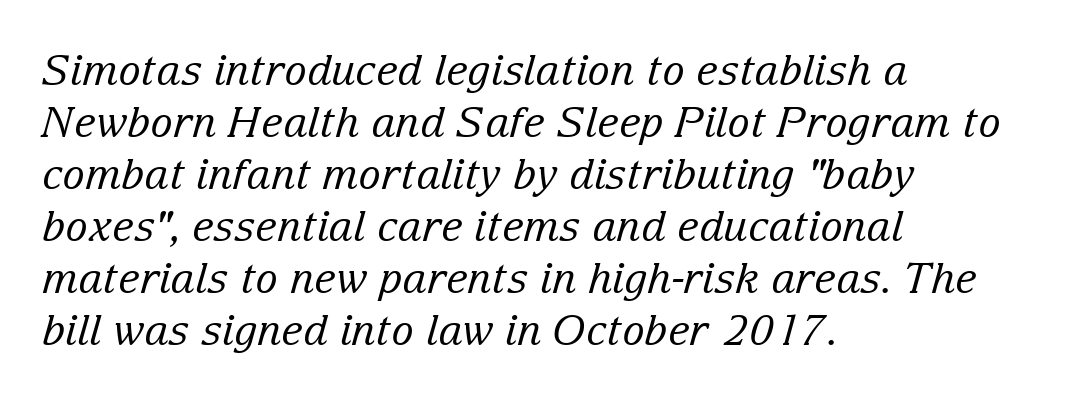
The image shows 42 px regular-weight serif type, italic (leaning right); set left-aligned, line spacing 1.24x, normal letter spacing, not underlined; low stroke contrast and a medium x-height.
